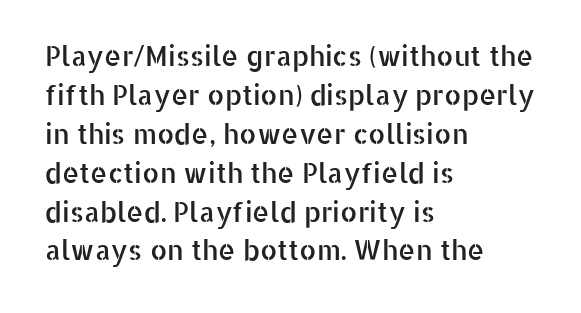
This block has exactly the height ordinary leading produces. The specimen reads as upright at a glance. Letters rest on an invisible, unmarked baseline. Compared with typical body copy, the letter spacing here is the same.
